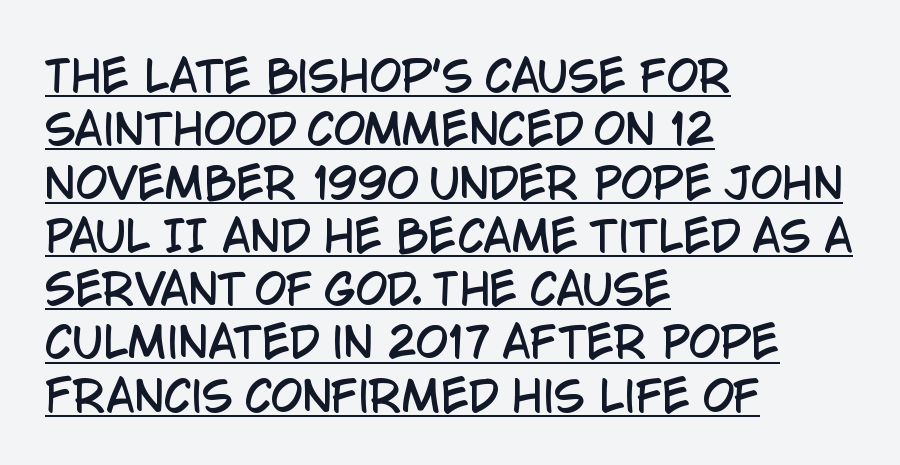
Students, observe the line beneath the letters — that is underlining. In CSS terms this would be text-align: left. The rendering shows plain stroke endings on the letterforms — a sans-serif design. Do the characters align in a grid? No, the font is proportional. Standard letterfit; no display-style spreading of the glyphs. The font's upright variant was chosen for this text.
